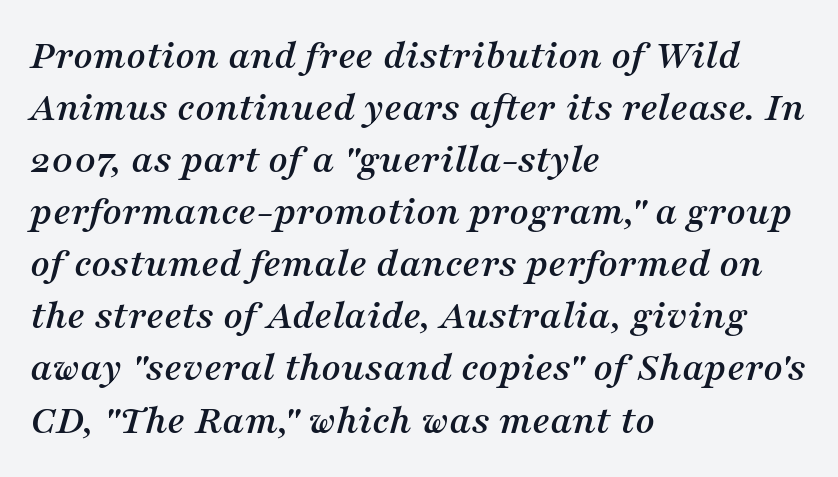
The image shows 42 px serif type, italic (leaning right); set left-aligned, line spacing 1.24x, normal letter spacing, not underlined; medium stroke contrast and a medium x-height.
